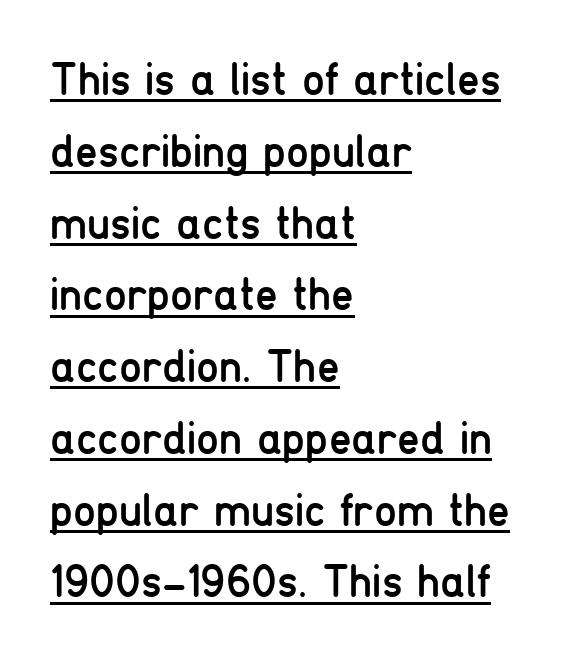
The image shows 46 px regular-weight, condensed sans-serif type, upright; set left-aligned, normal line spacing (1.56x), normal letter spacing, underlined; low stroke contrast and a medium x-height.
